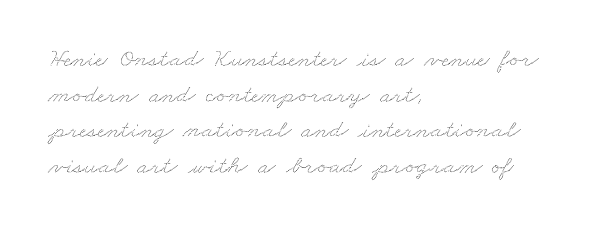
{"underline": "no", "align": "left", "line_spacing": "normal", "line_spacing_ratio": 1.37, "letter_spacing": "normal", "letter_spacing_em": 0.0, "glyph_px": 26}
